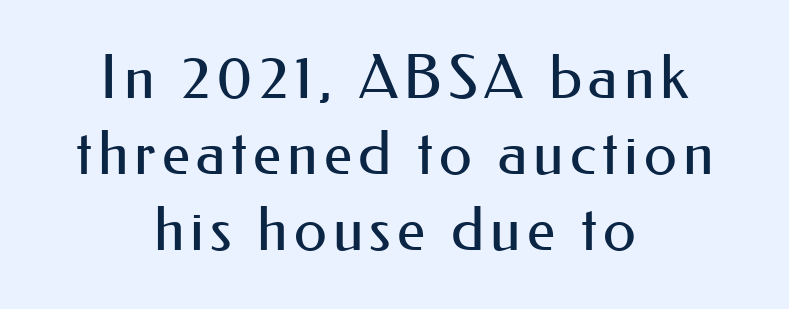
{"serif": "no", "italic": "no", "bold": "no", "weight": "regular", "width": "normal", "stroke_contrast": "medium", "x_height": "small", "monospaced": "no", "underline": "no", "align": "center", "line_spacing": "normal", "line_spacing_ratio": 1.27, "glyph_px": 60}
